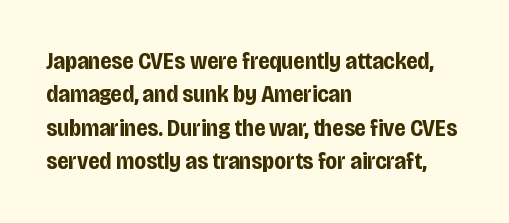
{"italic": "no", "bold": "yes", "underline": "no", "align": "left", "line_spacing": "normal", "line_spacing_ratio": 1.39, "letter_spacing": "normal", "letter_spacing_em": 0.0, "glyph_px": 24}
